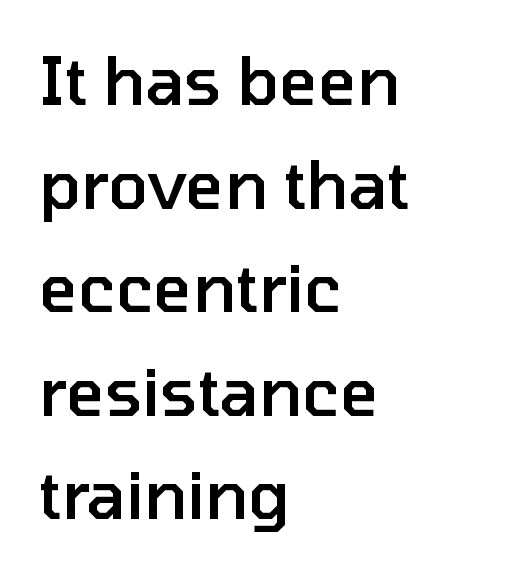
The image shows 66 px semibold sans-serif type, upright; set left-aligned, normal line spacing (1.57x), normal letter spacing, not underlined; low stroke contrast and a medium x-height.
